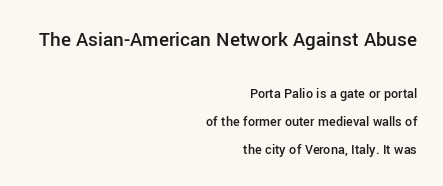
The emphasis by scale lands on block number one, above. Italic? Not at all — the glyphs are vertical. A bare baseline throughout the passage. Compared with a flush-left layout, this one pins lines to the opposite, right side.
